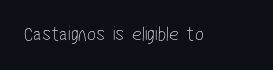
The image shows 21 px text type; set normal letter spacing, not underlined.
